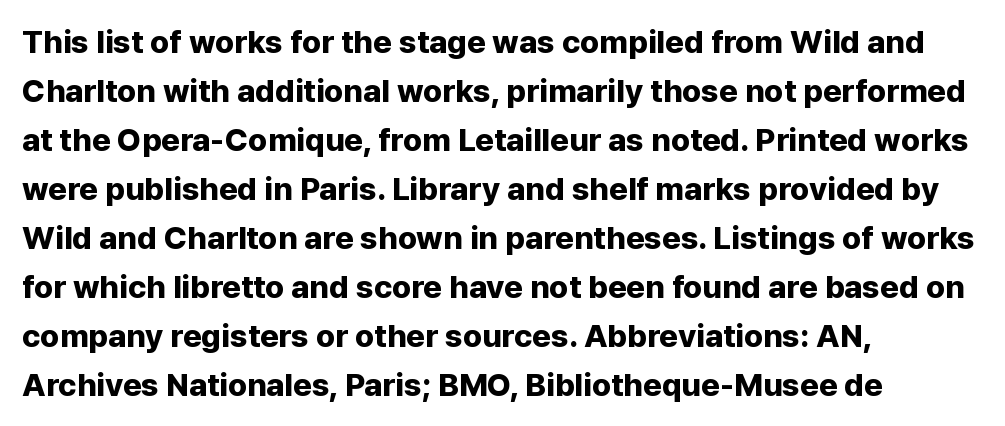
Q: Is the text bold? A: Yes.
Q: Is the text italic (slanted)? A: No, it is upright.
Q: Is the typeface a serif or a sans-serif typeface? A: Sans-serif.
Q: Is the text underlined? A: No.
Q: How is the paragraph aligned? A: Left-aligned.
Q: Is the spacing between letters normal or unusually wide? A: Normal.
Q: Is the spacing between lines tight, normal or loose? A: Normal.
Q: Width (condensed, normal, or wide)? A: Normal.
Q: Stroke contrast? A: Low.
Q: x-height? A: Medium.
Q: Monospaced? A: No.
